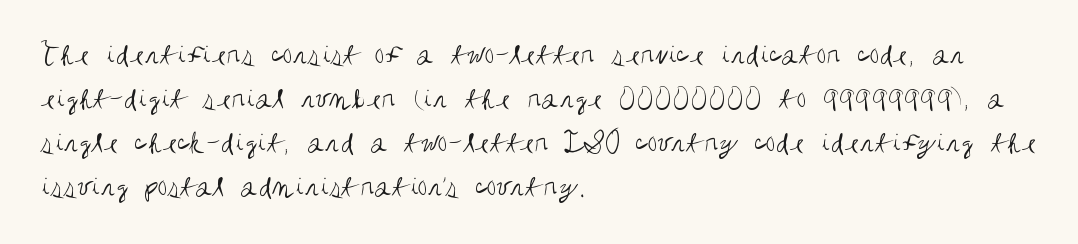
Q: Is the text bold? A: No.
Q: Is the typeface a serif or a sans-serif typeface? A: Sans-serif.
Q: Is the text underlined? A: No.
Q: How is the paragraph aligned? A: Left-aligned.
Q: Is the spacing between letters normal or unusually wide? A: Normal.
Q: Is the spacing between lines tight, normal or loose? A: Normal.
Q: Width (condensed, normal, or wide)? A: Condensed.
Q: Stroke contrast? A: Medium.
Q: x-height? A: Large.
Q: Monospaced? A: No.
